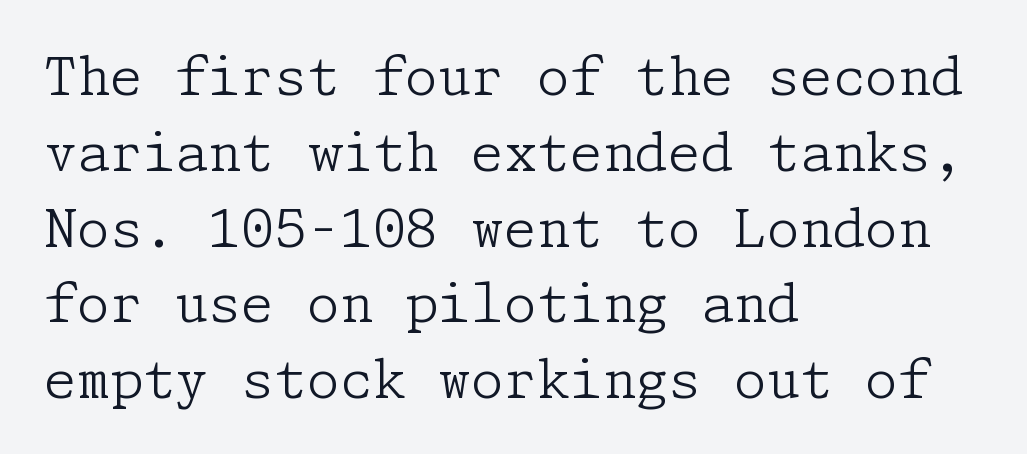
{"serif": "yes", "italic": "no", "bold": "no", "weight": "light", "width": "normal", "stroke_contrast": "low", "x_height": "medium", "underline": "no", "align": "left", "line_spacing": "normal", "line_spacing_ratio": 1.43, "letter_spacing": "normal", "letter_spacing_em": 0.0, "glyph_px": 53}
